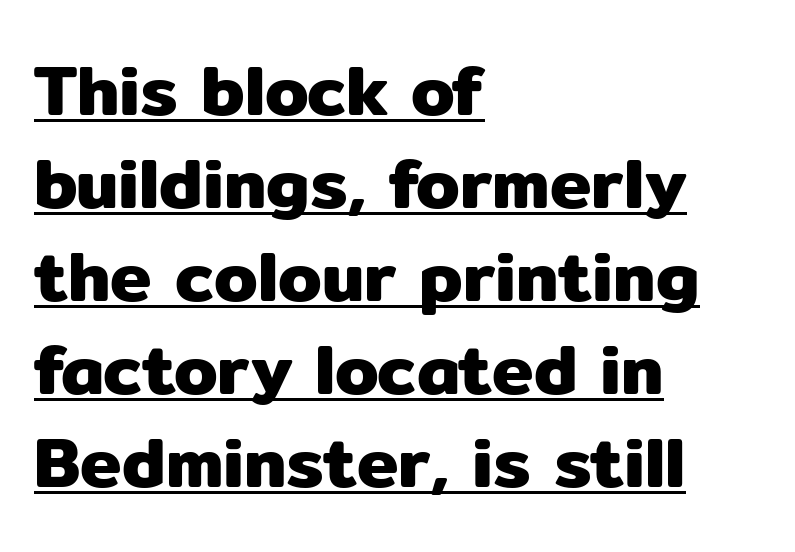
The image shows 70 px sans-serif type, upright; set left-aligned, normal line spacing (1.33x), normal letter spacing, underlined; low stroke contrast and a medium x-height.
